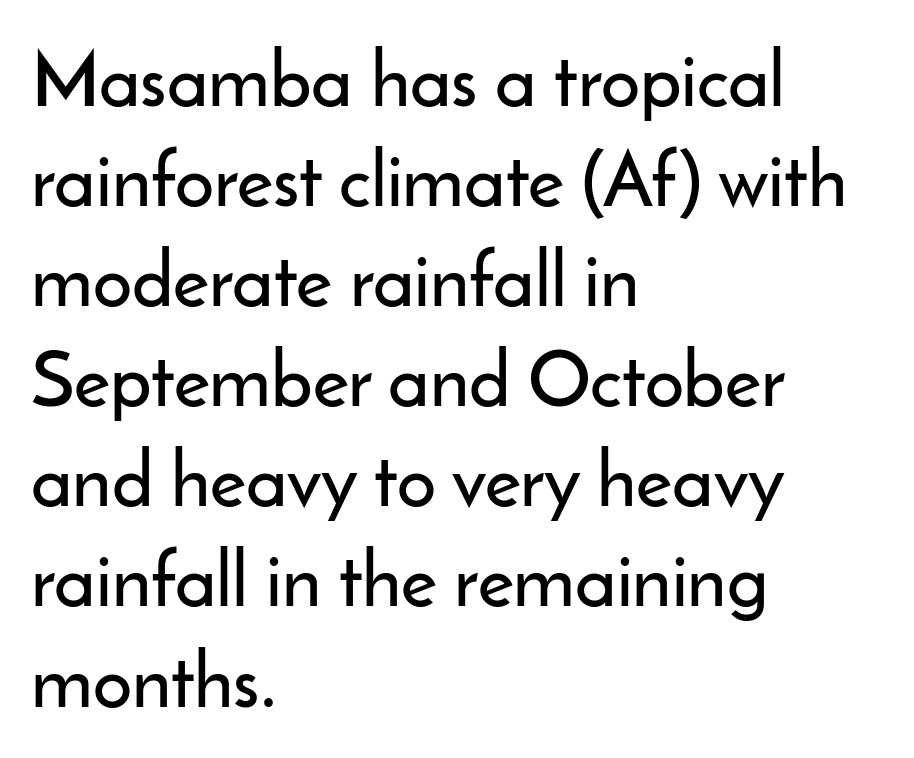
The image shows 77 px sans-serif type, upright; set left-aligned, normal line spacing (1.3x), normal letter spacing, not underlined; low stroke contrast and a small x-height.
